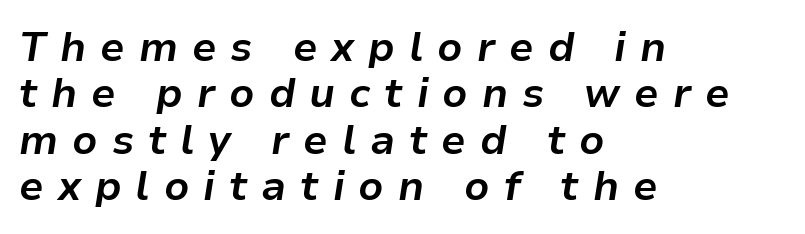
The image shows 41 px bold type, italic (leaning right); set left-aligned, tight line spacing (1.13x), unusually wide letter spacing (+0.34 em), not underlined; low stroke contrast and a medium x-height.
